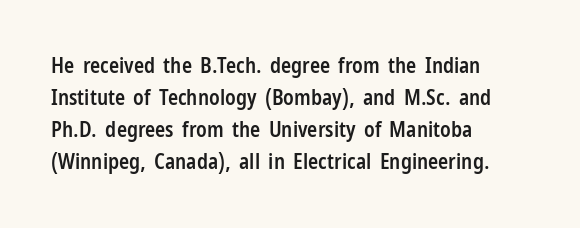
{"italic": "no", "bold": "semi", "underline": "no", "align": "left", "line_spacing": "normal", "line_spacing_ratio": 1.53, "letter_spacing": "normal", "letter_spacing_em": 0.0, "glyph_px": 21}
